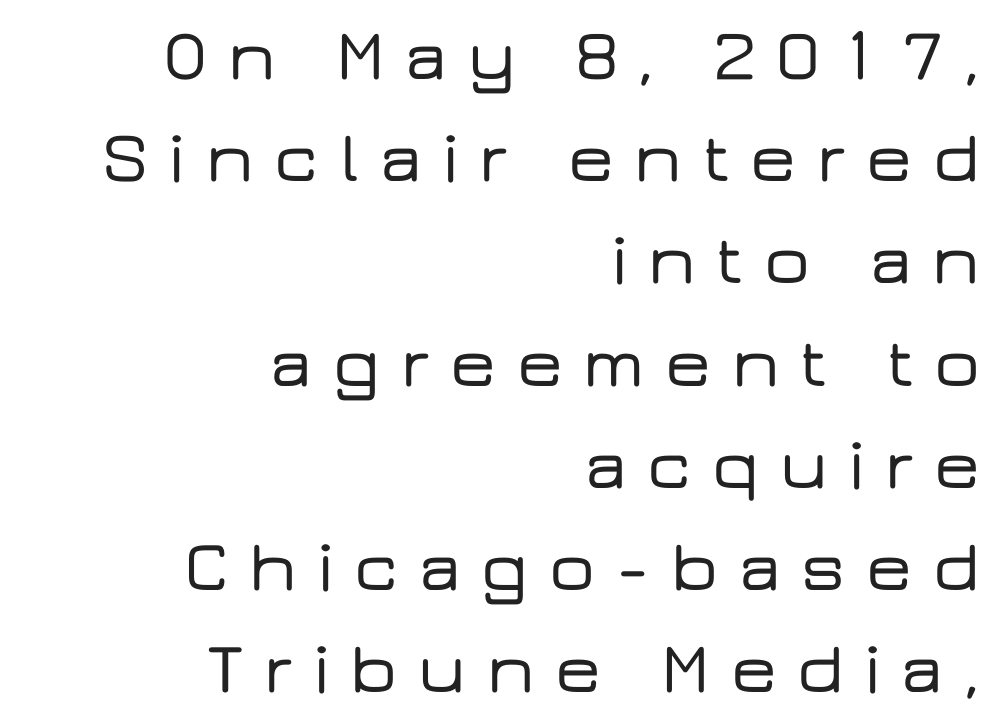
Q: Is the text italic (slanted)? A: No, it is upright.
Q: Is the typeface a serif or a sans-serif typeface? A: Sans-serif.
Q: Is the text underlined? A: No.
Q: How is the paragraph aligned? A: Right-aligned.
Q: Is the spacing between letters normal or unusually wide? A: Unusually wide.
Q: Is the spacing between lines tight, normal or loose? A: Normal.
Q: Width (condensed, normal, or wide)? A: Wide.
Q: Stroke contrast? A: Low.
Q: x-height? A: Medium.
Q: Monospaced? A: No.
